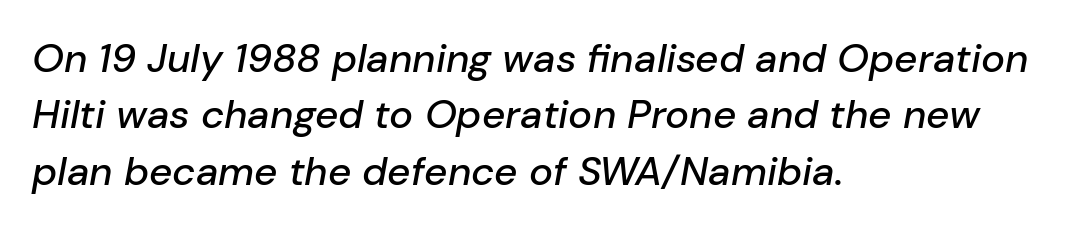
Q: Is the text italic (slanted)? A: Yes, it leans right by about 10 degrees.
Q: Is the text underlined? A: No.
Q: How is the paragraph aligned? A: Left-aligned.
Q: Is the spacing between letters normal or unusually wide? A: Normal.
Q: Is the spacing between lines tight, normal or loose? A: Normal.
Q: Width (condensed, normal, or wide)? A: Normal.
Q: Stroke contrast? A: Low.
Q: x-height? A: Medium.
Q: Monospaced? A: No.
